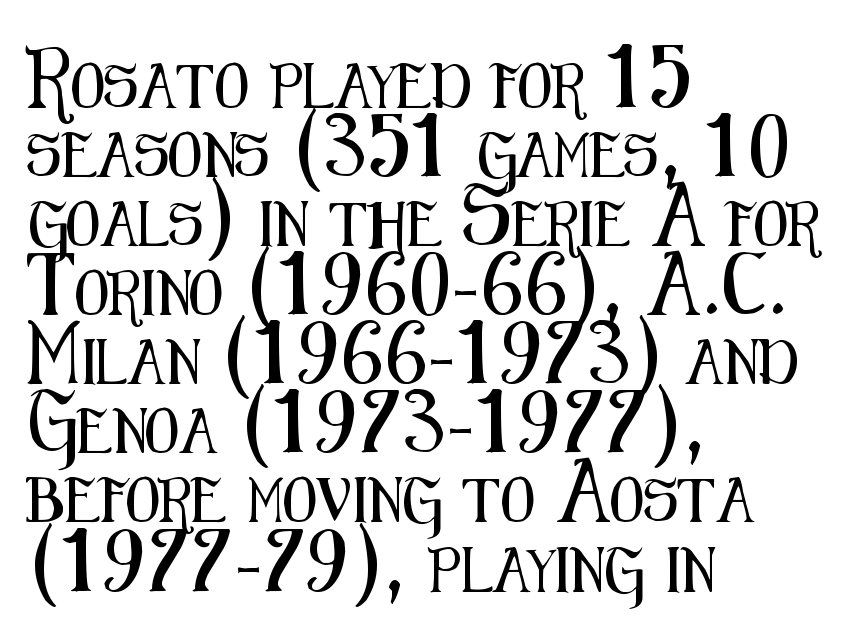
{"italic": "no", "width": "condensed", "stroke_contrast": "medium", "x_height": "medium", "monospaced": "no", "underline": "no", "align": "left", "line_spacing": "normal", "line_spacing_ratio": 1.57, "letter_spacing": "normal", "letter_spacing_em": 0.0, "glyph_px": 44}
